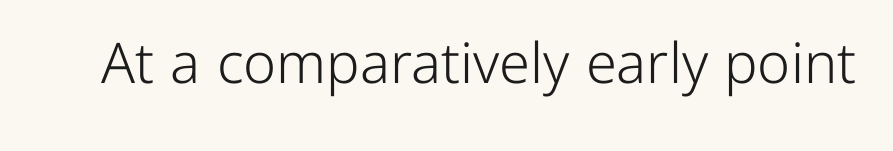
The image shows 56 px light sans-serif type, upright; set normal letter spacing, not underlined; low stroke contrast and a medium x-height.
